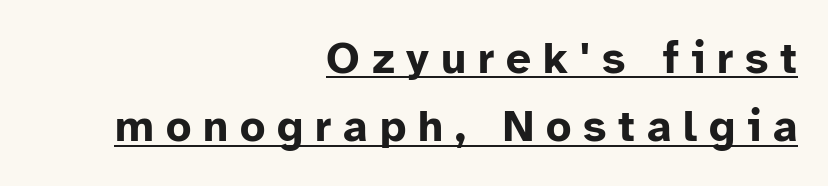
{"serif": "no", "italic": "no", "bold": "yes", "weight": "bold", "width": "normal", "stroke_contrast": "low", "x_height": "medium", "monospaced": "no", "underline": "yes", "align": "right", "line_spacing": "normal", "line_spacing_ratio": 1.55, "letter_spacing": "wide", "letter_spacing_em": 0.27, "glyph_px": 44}
